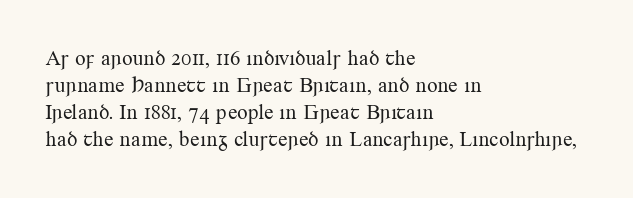
{"italic": "no", "bold": "no", "underline": "no", "align": "left", "line_spacing": "normal", "line_spacing_ratio": 1.29, "letter_spacing": "normal", "letter_spacing_em": 0.0, "glyph_px": 21}
